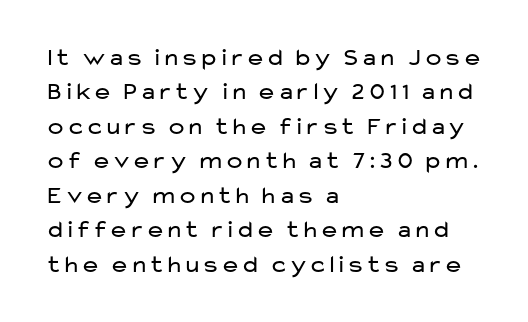
The image shows 25 px text type, upright; set left-aligned, normal line spacing (1.38x), normal letter spacing, not underlined.
